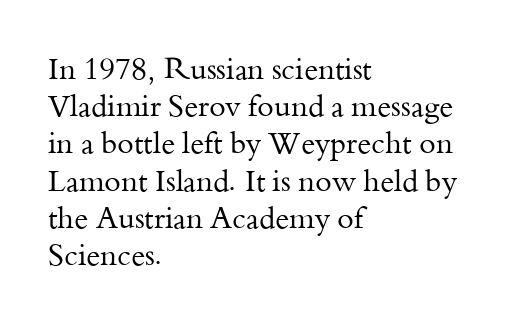
{"serif": "yes", "italic": "no", "bold": "no", "weight": "regular", "width": "normal", "stroke_contrast": "medium", "x_height": "small", "monospaced": "no", "underline": "no", "align": "left", "line_spacing_ratio": 1.24, "letter_spacing": "normal", "letter_spacing_em": 0.0, "glyph_px": 30}
